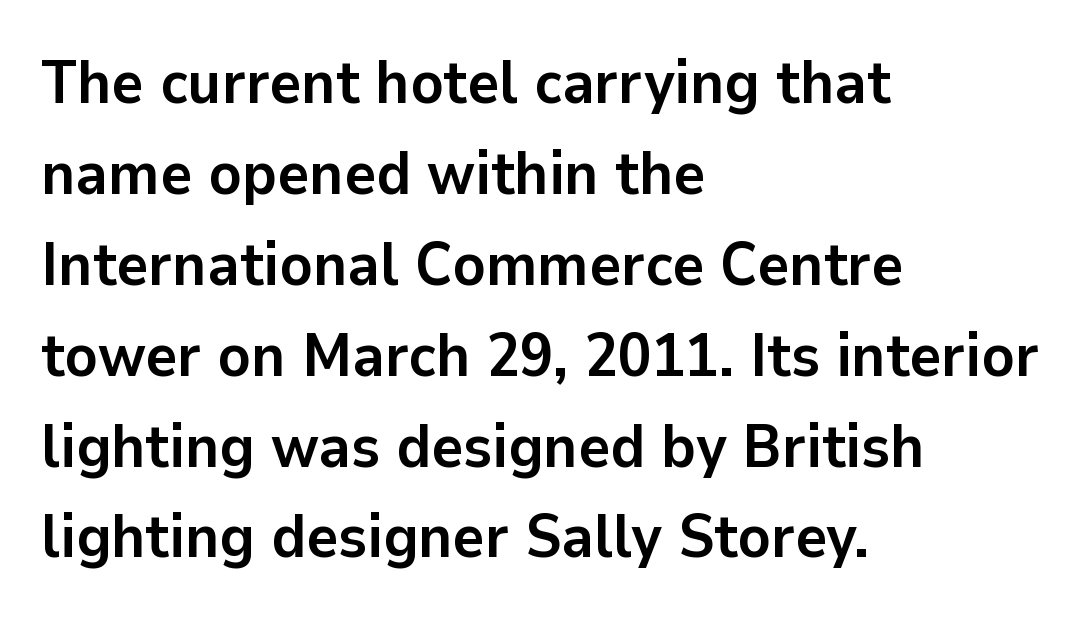
{"serif": "no", "italic": "no", "bold": "yes", "weight": "semibold", "width": "normal", "stroke_contrast": "low", "x_height": "medium", "monospaced": "no", "underline": "no", "align": "left", "line_spacing": "normal", "line_spacing_ratio": 1.49, "letter_spacing": "normal", "letter_spacing_em": 0.0, "glyph_px": 61}
